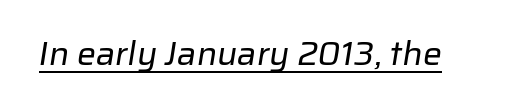
Q: Is the text bold? A: No.
Q: Is the typeface a serif or a sans-serif typeface? A: Sans-serif.
Q: Is the text underlined? A: Yes.
Q: Is the spacing between letters normal or unusually wide? A: Normal.
Q: Width (condensed, normal, or wide)? A: Normal.
Q: Stroke contrast? A: Low.
Q: x-height? A: Medium.
Q: Monospaced? A: No.
